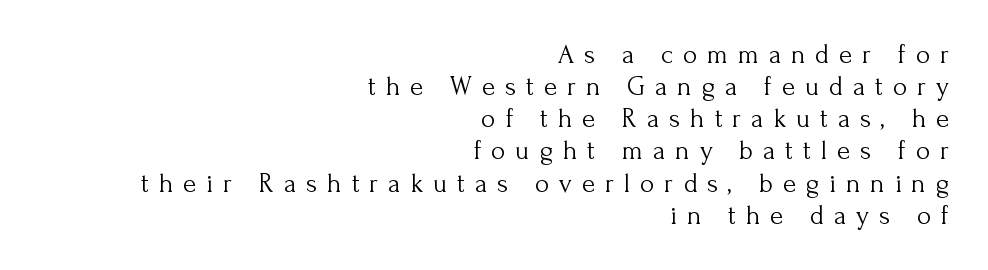
{"italic": "no", "bold": "no", "underline": "no", "align": "right", "line_spacing_ratio": 1.19, "letter_spacing": "wide", "letter_spacing_em": 0.37, "glyph_px": 27}
